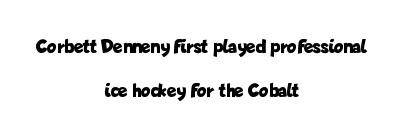
Q: Is the text bold? A: Yes.
Q: Is the text italic (slanted)? A: No, it is upright.
Q: Is the text underlined? A: No.
Q: How is the paragraph aligned? A: Centered.
Q: Is the spacing between letters normal or unusually wide? A: Normal.
Q: Is the spacing between lines tight, normal or loose? A: Loose.
